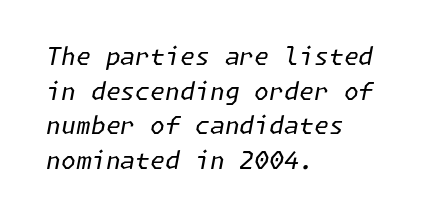
{"italic": "yes", "lean": "right", "slant_degrees": 11, "bold": "no", "underline": "no", "align": "left", "line_spacing": "normal", "line_spacing_ratio": 1.44, "letter_spacing": "normal", "letter_spacing_em": 0.0, "glyph_px": 24}
